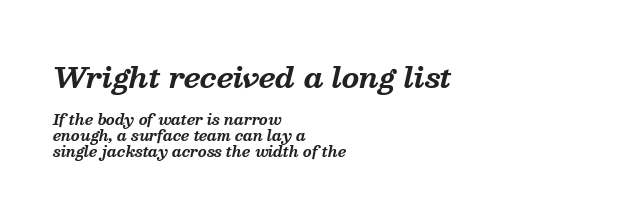
The image shows 28 px bold serif type, italic (leaning right); set left-aligned, tight line spacing (1.13x), normal letter spacing, not underlined; the first (top) block is 2.0x larger; medium stroke contrast and a medium x-height.
